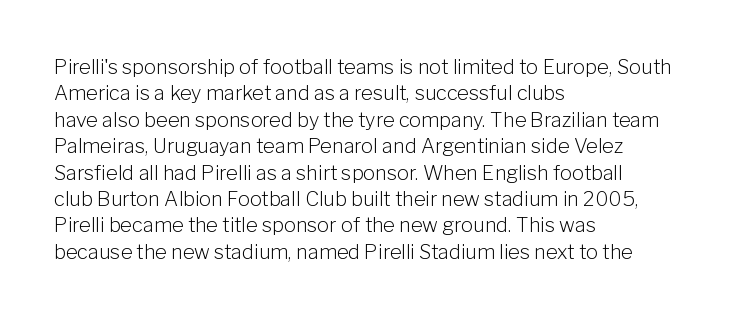
Characters remain perfectly vertical along every line. Rows of type keep a routine distance in the vertical direction. The face looks like a standard text weight, possibly lighter. Letter spacing: default. Each row of text sits above clean, open space.
